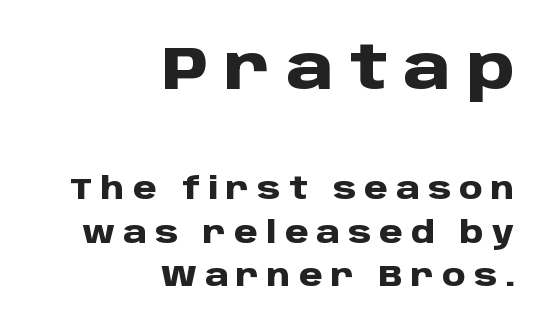
The image shows 60 px heavy sans-serif type, upright; set right-aligned, normal line spacing (1.44x), unusually wide letter spacing (+0.27 em), not underlined; the first (top) block is 2.0x larger; low stroke contrast and a large x-height.
